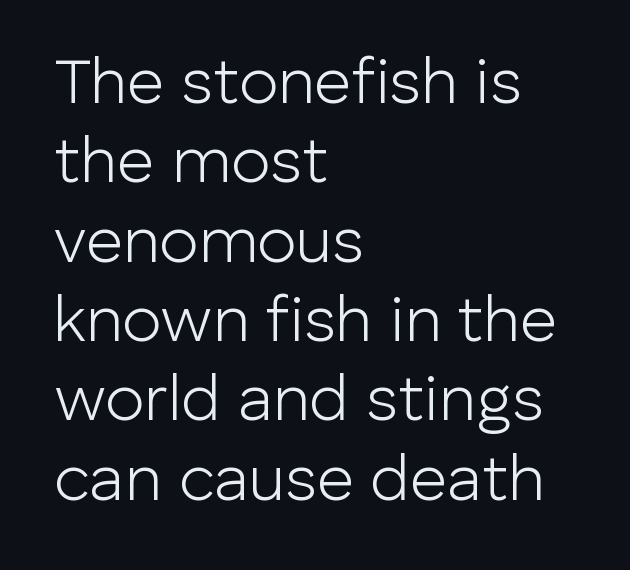
Q: Is the text bold? A: No.
Q: Is the text italic (slanted)? A: No, it is upright.
Q: Is the typeface a serif or a sans-serif typeface? A: Sans-serif.
Q: Is the text underlined? A: No.
Q: How is the paragraph aligned? A: Left-aligned.
Q: Is the spacing between letters normal or unusually wide? A: Normal.
Q: Width (condensed, normal, or wide)? A: Normal.
Q: Stroke contrast? A: Low.
Q: x-height? A: Medium.
Q: Monospaced? A: No.
